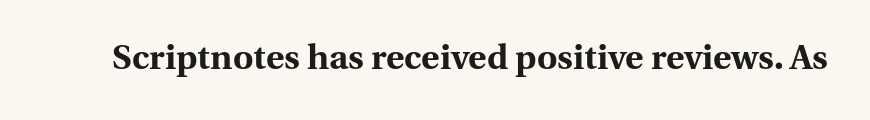
Q: Is the text bold? A: Yes.
Q: Is the text italic (slanted)? A: No, it is upright.
Q: Is the typeface a serif or a sans-serif typeface? A: Serif.
Q: Is the text underlined? A: No.
Q: Is the spacing between letters normal or unusually wide? A: Normal.
Q: Width (condensed, normal, or wide)? A: Normal.
Q: Stroke contrast? A: Medium.
Q: x-height? A: Medium.
Q: Monospaced? A: No.
